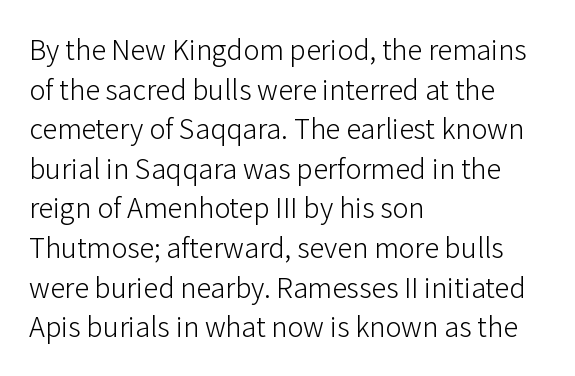
{"serif": "no", "italic": "no", "bold": "no", "weight": "light", "width": "normal", "stroke_contrast": "low", "x_height": "medium", "monospaced": "no", "underline": "no", "align": "left", "line_spacing": "normal", "line_spacing_ratio": 1.32, "letter_spacing": "normal", "letter_spacing_em": 0.0, "glyph_px": 30}
